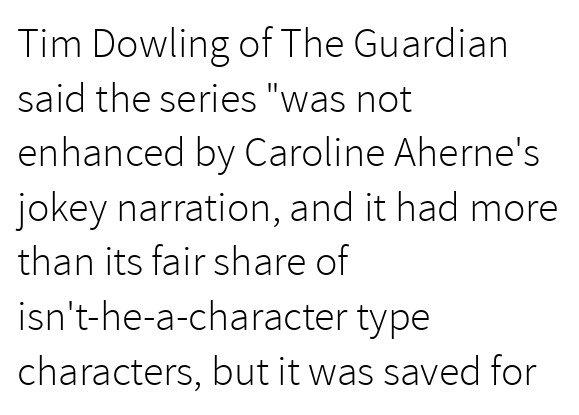
Serifs: no, the terminals of the letterforms are clean. Compared with a typical body face, this is equally light or lighter still. Line spacing here is normal. Each letter keeps its own natural width here, so spacing adapts to shape. Caption: multi-line text, flush left, ragged right.
